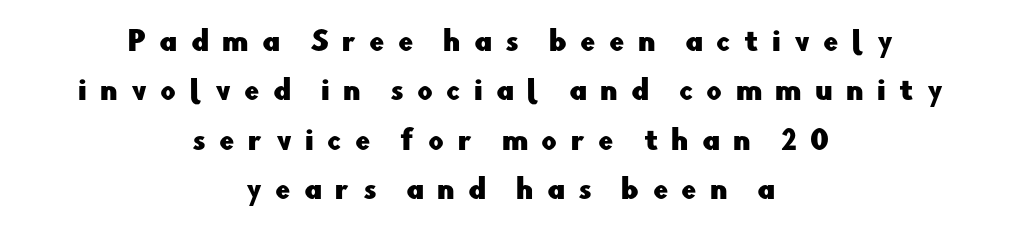
Words appear elongated and porous because spacing is wide. Type without underlining. This rendering uses center alignment, leaving both contours irregular but symmetric. Every stem runs plumb, perpendicular to the baseline.
